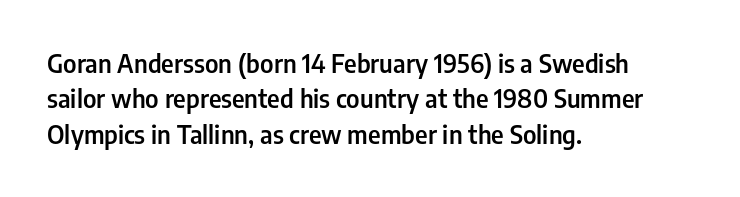
Every letter is mildly thick-stroked: semibold rather than bold. The passage is arranged the way most books set body copy — flush left. The axis of the letterforms is exactly vertical. The rendering uses a moderate line-height, typical for paragraphs.
